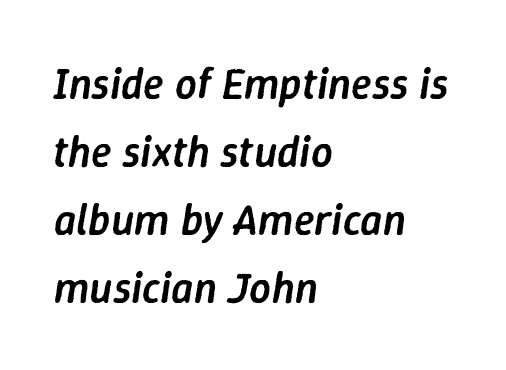
Alignment: flush left. The rendering uses natural spacing where letterforms have individual widths. This is oblique type, the kind used for emphasis or titles. A bit beefed up — I'd call it semibold rather than bold.
